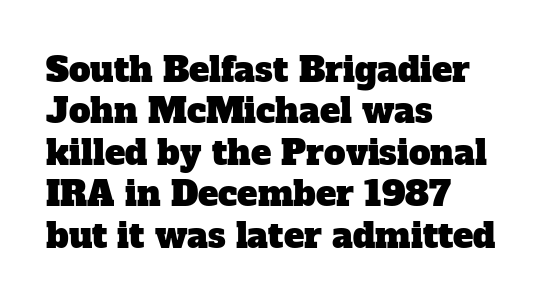
Q: Is the typeface a serif or a sans-serif typeface? A: Serif.
Q: Is the text underlined? A: No.
Q: How is the paragraph aligned? A: Left-aligned.
Q: Is the spacing between letters normal or unusually wide? A: Normal.
Q: Width (condensed, normal, or wide)? A: Normal.
Q: Stroke contrast? A: Low.
Q: x-height? A: Medium.
Q: Monospaced? A: No.
